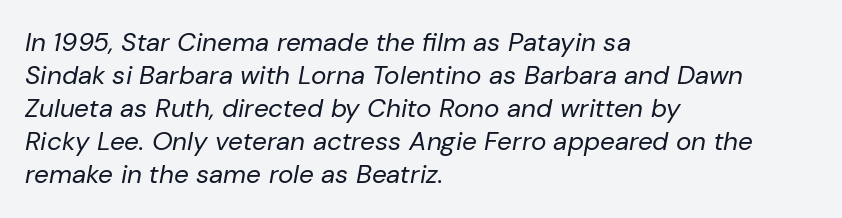
Line beginnings align vertically; line endings do not. Honestly, there is no underline to notice here at all. Caption: standard tracking, unaltered. The rendering uses a moderate line-height, typical for paragraphs.
